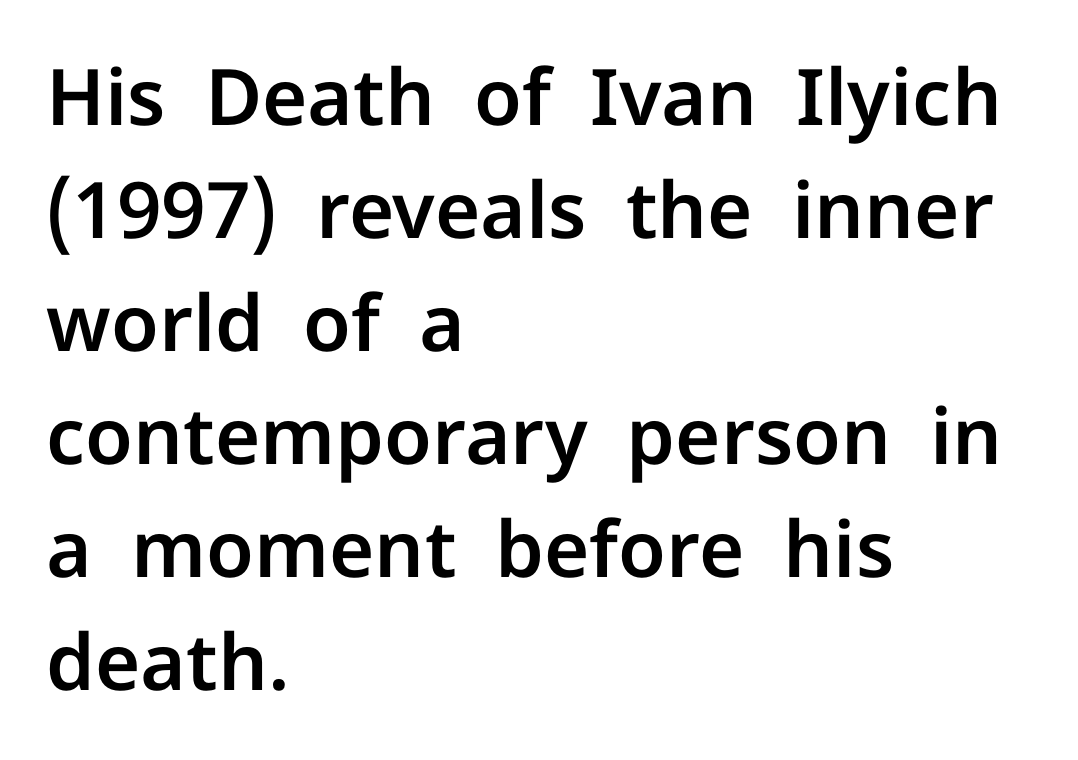
Students, note that the glyphs here touch the page at normal intervals. The space between consecutive lines is moderate. Posture: upright roman. Varying glyph widths throughout — classic text-font behaviour. The passage is arranged the way most books set body copy — flush left.
